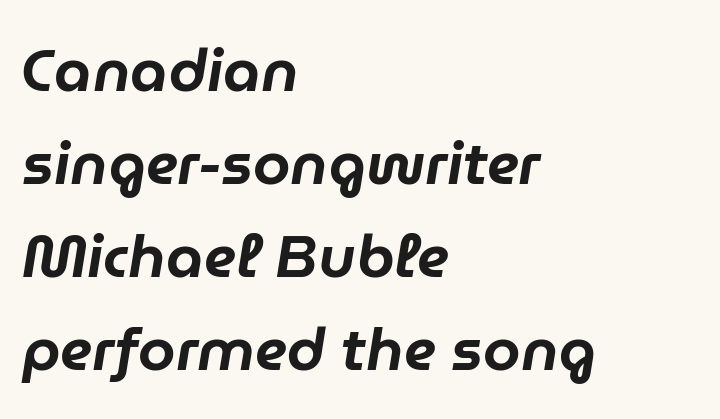
The image shows 60 px text type, italic (leaning right); set left-aligned, normal line spacing (1.55x), normal letter spacing, not underlined; low stroke contrast and a medium x-height.
